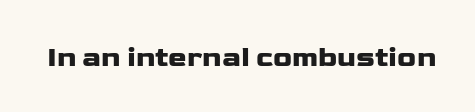
Q: Is the text italic (slanted)? A: No, it is upright.
Q: Is the typeface a serif or a sans-serif typeface? A: Sans-serif.
Q: Is the text underlined? A: No.
Q: Is the spacing between letters normal or unusually wide? A: Normal.
Q: Width (condensed, normal, or wide)? A: Wide.
Q: Stroke contrast? A: Low.
Q: x-height? A: Medium.
Q: Monospaced? A: No.
